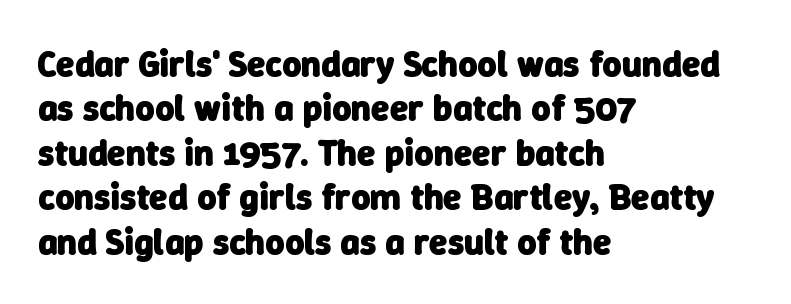
The letters are bold, with thick, heavy strokes. Short and long lines alike share a common starting point at left. Here the designer chose a conventional face with non-uniform glyph widths. In terms of letterspacing, this is plain default setting.
